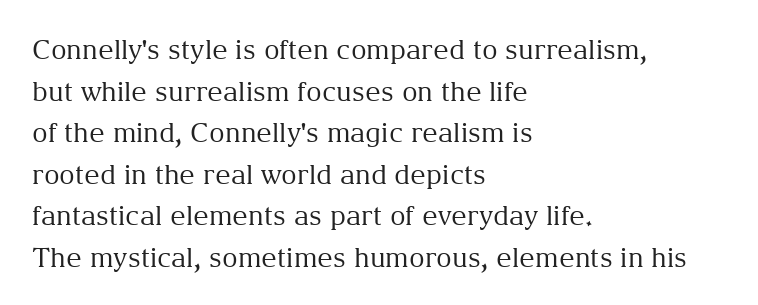
{"italic": "no", "bold": "no", "underline": "no", "align": "left", "line_spacing": "normal", "line_spacing_ratio": 1.54, "letter_spacing": "normal", "letter_spacing_em": 0.0, "glyph_px": 27}
